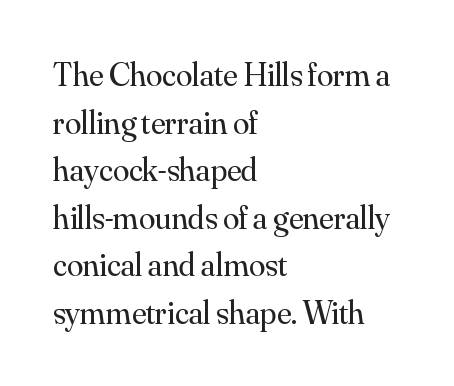
The image shows 33 px regular-weight serif type, upright; set left-aligned, normal line spacing (1.44x), normal letter spacing, not underlined; medium stroke contrast and a small x-height.
